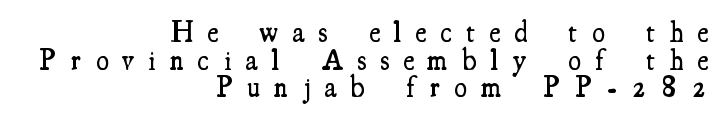
{"serif": "yes", "italic": "no", "bold": "semi", "weight": "semibold", "width": "condensed", "stroke_contrast": "medium", "x_height": "small", "monospaced": "no", "underline": "no", "align": "right", "line_spacing": "tight", "line_spacing_ratio": 0.95, "letter_spacing": "wide", "letter_spacing_em": 0.49, "glyph_px": 29}
